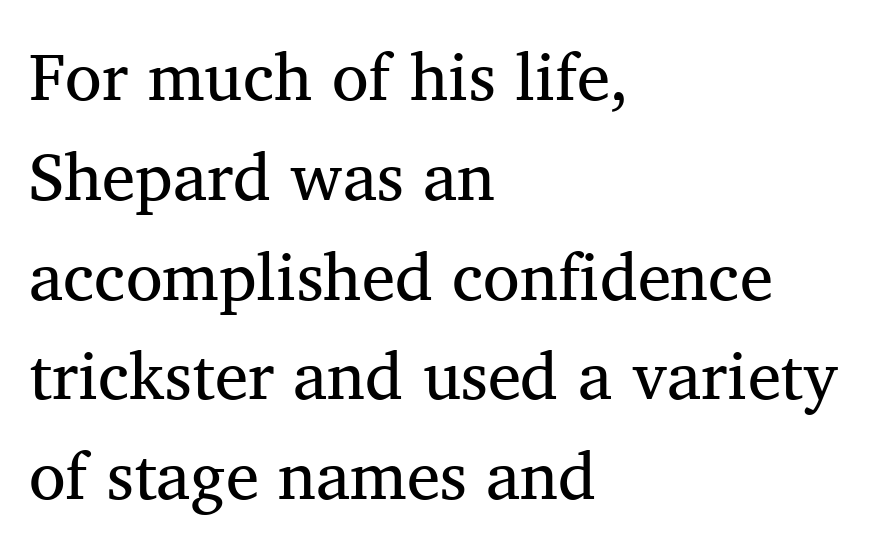
Q: Is the text bold? A: No.
Q: Is the typeface a serif or a sans-serif typeface? A: Serif.
Q: Is the text underlined? A: No.
Q: How is the paragraph aligned? A: Left-aligned.
Q: Is the spacing between letters normal or unusually wide? A: Normal.
Q: Is the spacing between lines tight, normal or loose? A: Normal.
Q: Width (condensed, normal, or wide)? A: Normal.
Q: Stroke contrast? A: Medium.
Q: x-height? A: Medium.
Q: Monospaced? A: No.
